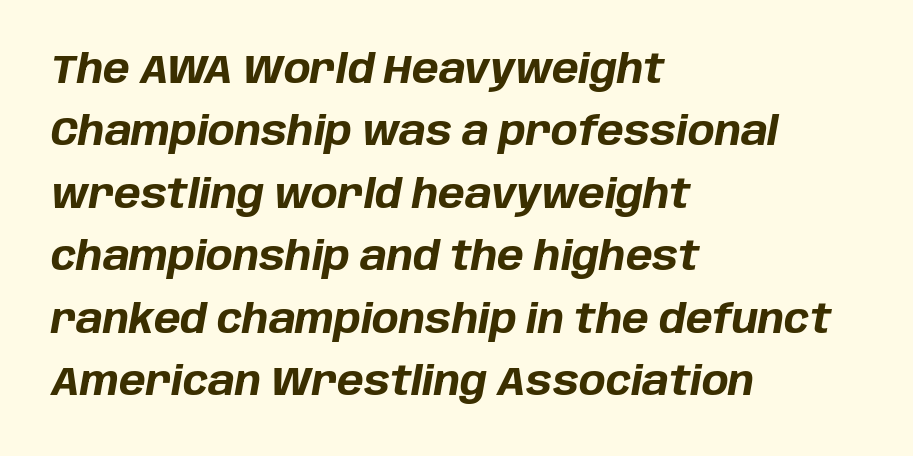
The image shows 40 px bold type, italic (leaning right); set left-aligned, normal line spacing (1.56x), normal letter spacing, not underlined; low stroke contrast and a large x-height.
